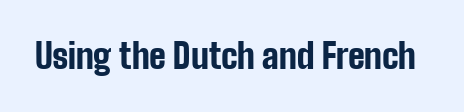
Nothing sits at the stroke ends, so this counts as sans-serif. Here the designer chose a conventional face with non-uniform glyph widths. Words appear dense and cohesive because spacing is normal. Typesetter's note: full bold, strokes at maximum text heaviness.
